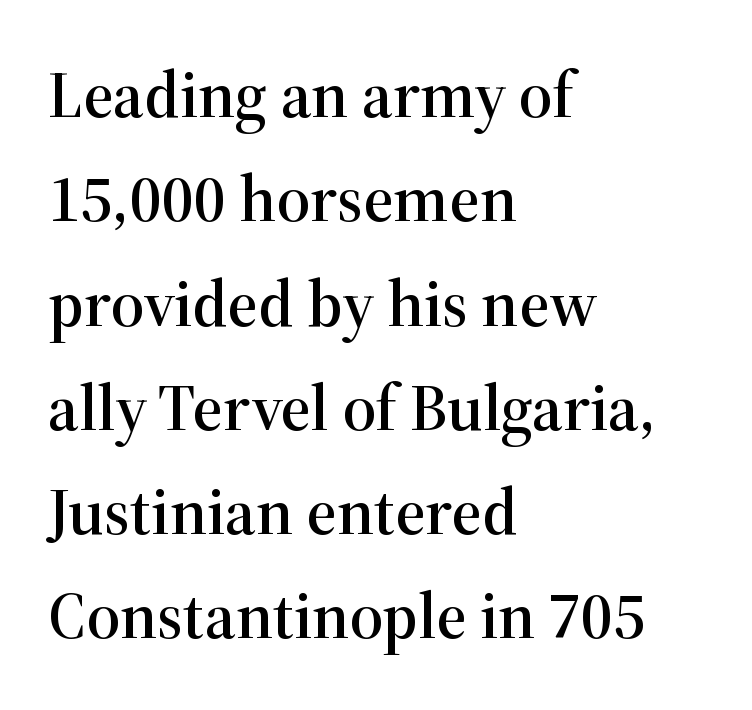
The image shows 66 px serif type, upright; set left-aligned, normal line spacing (1.58x), normal letter spacing, not underlined; high stroke contrast and a medium x-height.
